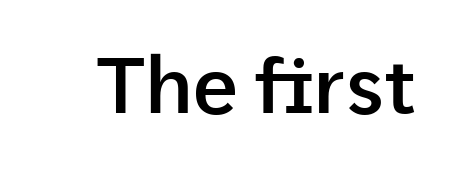
Q: Is the text bold? A: Semi-bold.
Q: Is the text italic (slanted)? A: No, it is upright.
Q: Is the typeface a serif or a sans-serif typeface? A: Sans-serif.
Q: Is the text underlined? A: No.
Q: Is the spacing between letters normal or unusually wide? A: Normal.
Q: Width (condensed, normal, or wide)? A: Normal.
Q: Stroke contrast? A: Low.
Q: x-height? A: Medium.
Q: Monospaced? A: No.
